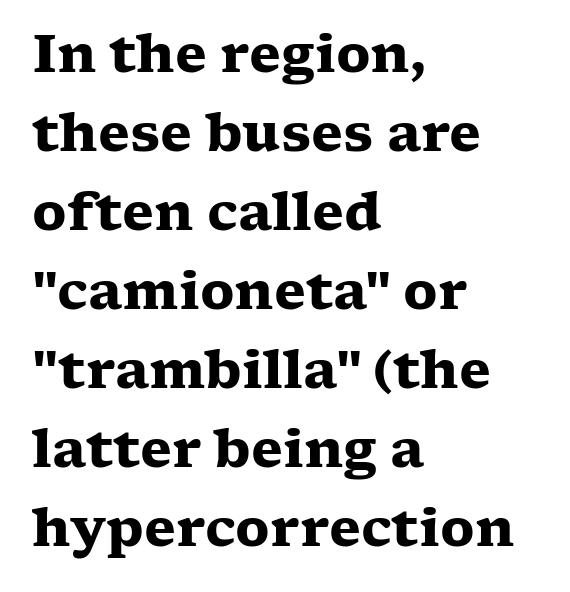
{"serif": "yes", "italic": "no", "bold": "yes", "weight": "heavy", "width": "wide", "stroke_contrast": "low", "x_height": "medium", "monospaced": "no", "underline": "no", "align": "left", "line_spacing": "normal", "line_spacing_ratio": 1.52, "letter_spacing": "normal", "letter_spacing_em": 0.0, "glyph_px": 52}
